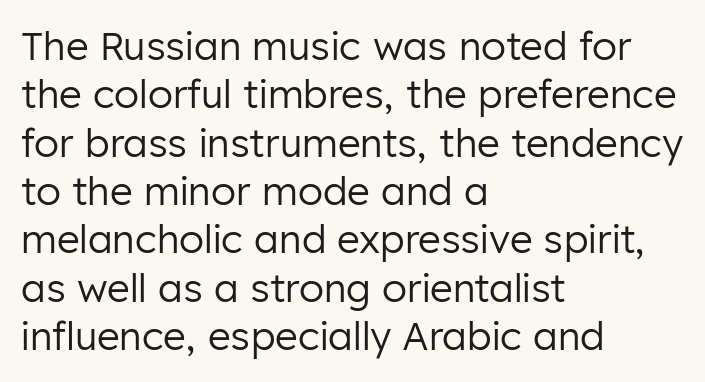
The image shows 39 px regular-weight sans-serif type, upright; set left-aligned, line spacing 1.24x, normal letter spacing, not underlined; low stroke contrast and a medium x-height.
